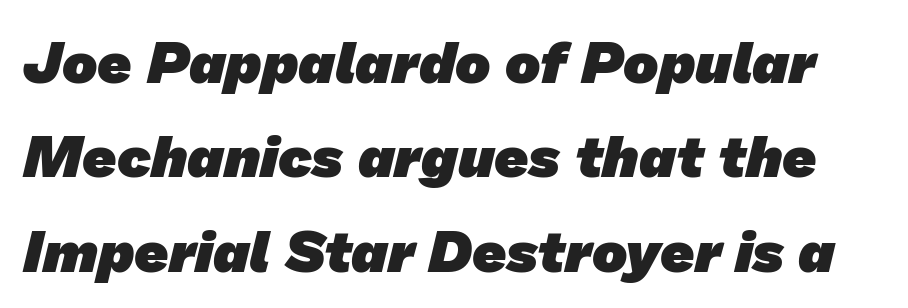
Q: Is the text bold? A: Yes.
Q: Is the typeface a serif or a sans-serif typeface? A: Sans-serif.
Q: Is the text underlined? A: No.
Q: Is the spacing between letters normal or unusually wide? A: Normal.
Q: Is the spacing between lines tight, normal or loose? A: Normal.
Q: Width (condensed, normal, or wide)? A: Normal.
Q: Stroke contrast? A: Low.
Q: x-height? A: Medium.
Q: Monospaced? A: No.
